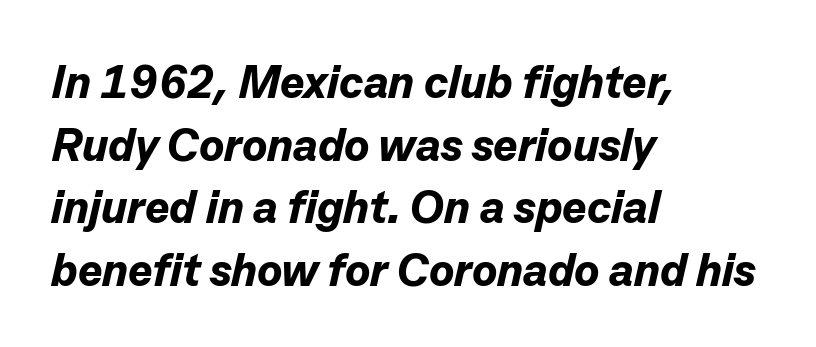
Q: Is the text bold? A: Yes.
Q: Is the text italic (slanted)? A: Yes, it leans right by about 13 degrees.
Q: Is the text underlined? A: No.
Q: How is the paragraph aligned? A: Left-aligned.
Q: Is the spacing between letters normal or unusually wide? A: Normal.
Q: Is the spacing between lines tight, normal or loose? A: Normal.
Q: Width (condensed, normal, or wide)? A: Normal.
Q: Stroke contrast? A: Low.
Q: x-height? A: Medium.
Q: Monospaced? A: No.
